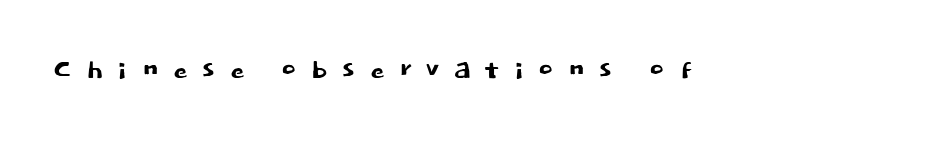
Q: Is the text italic (slanted)? A: No, it is upright.
Q: Is the typeface a serif or a sans-serif typeface? A: Sans-serif.
Q: Is the text underlined? A: No.
Q: Is the spacing between letters normal or unusually wide? A: Unusually wide.
Q: Width (condensed, normal, or wide)? A: Normal.
Q: Stroke contrast? A: Low.
Q: x-height? A: Large.
Q: Monospaced? A: No.
